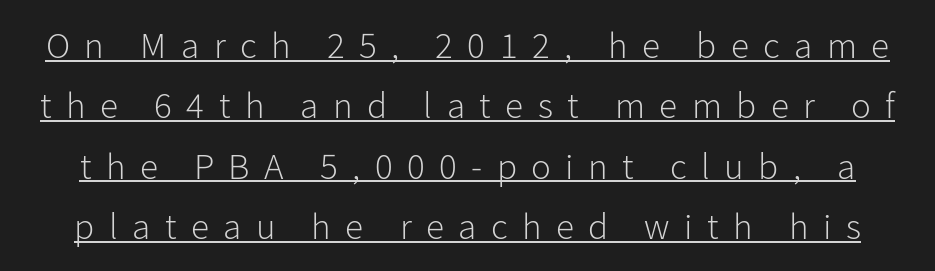
Q: Is the text bold? A: No.
Q: Is the text italic (slanted)? A: No, it is upright.
Q: Is the typeface a serif or a sans-serif typeface? A: Sans-serif.
Q: Is the text underlined? A: Yes.
Q: Is the spacing between letters normal or unusually wide? A: Unusually wide.
Q: Is the spacing between lines tight, normal or loose? A: Normal.
Q: Width (condensed, normal, or wide)? A: Normal.
Q: Stroke contrast? A: Low.
Q: x-height? A: Medium.
Q: Monospaced? A: No.
